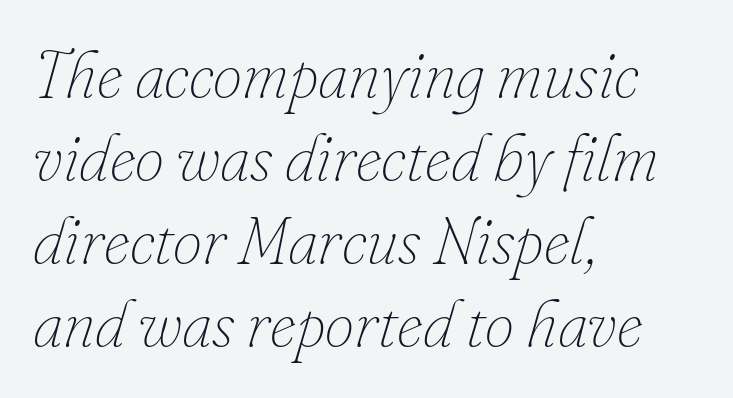
Evenly set lines give the paragraph a standard silhouette. Honestly, there is no underline to notice here at all. Leftover space on each line is placed entirely after the last word. The typography opts for an oblique posture over an upright one. Here the designer chose a conventional face with non-uniform glyph widths.
